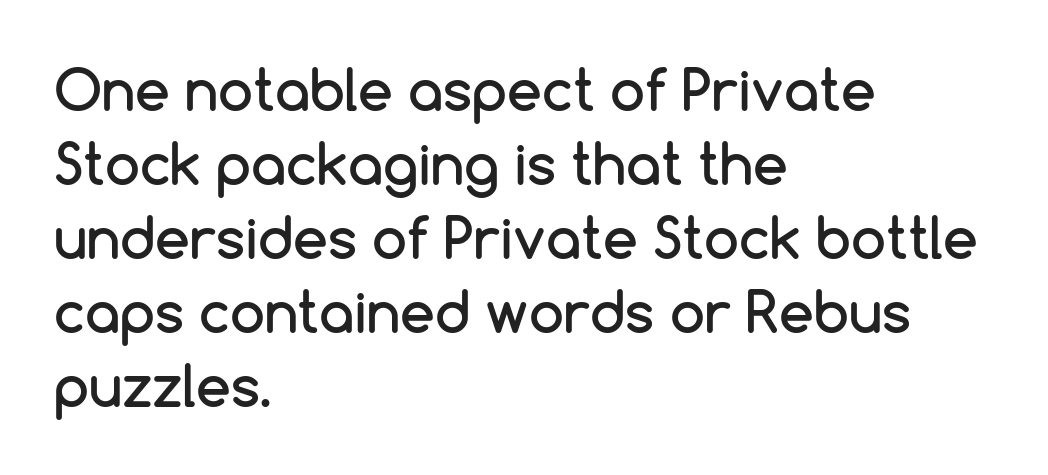
Q: Is the text italic (slanted)? A: No, it is upright.
Q: Is the typeface a serif or a sans-serif typeface? A: Sans-serif.
Q: Is the text underlined? A: No.
Q: How is the paragraph aligned? A: Left-aligned.
Q: Is the spacing between letters normal or unusually wide? A: Normal.
Q: Is the spacing between lines tight, normal or loose? A: Normal.
Q: Width (condensed, normal, or wide)? A: Normal.
Q: Stroke contrast? A: Low.
Q: x-height? A: Medium.
Q: Monospaced? A: No.
